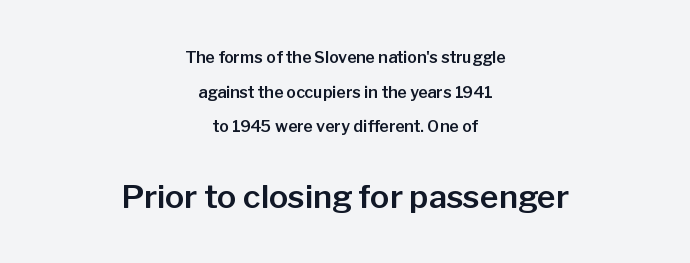
Vertical strokes here are truly vertical. Type size steps up from the first block to the second. A typesetter would call this leading open, well beyond the default. Is the block centered? Yes — each line is placed symmetrically about the middle.
